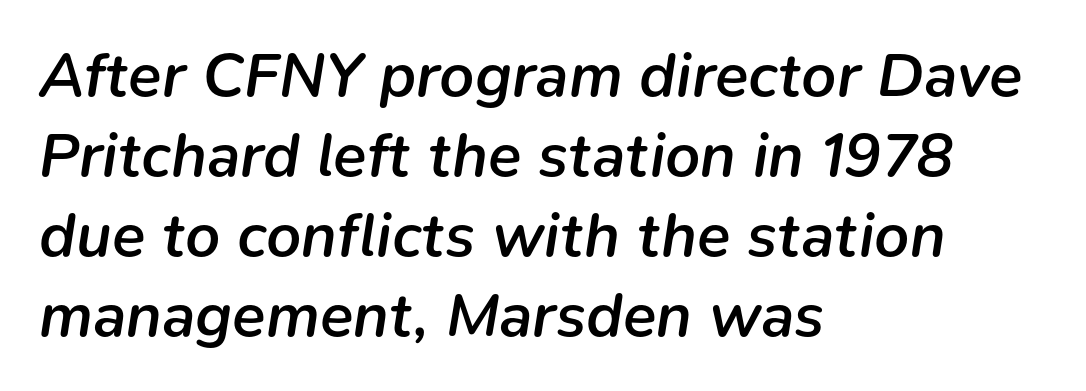
The image shows 62 px semibold type, italic (leaning right); set left-aligned, normal line spacing (1.29x), normal letter spacing, not underlined; low stroke contrast and a medium x-height.
